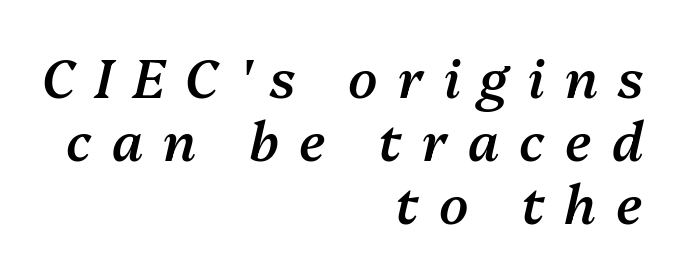
Looks like regular typesetting: each glyph gets only the width it needs. Alignment: flush right. This is the in-between weight designers call semibold or demi. A clean baseline with only descenders dipping below it. This rendering widens character spacing well past its baseline value. Italic: yes, the glyphs are oblique.
